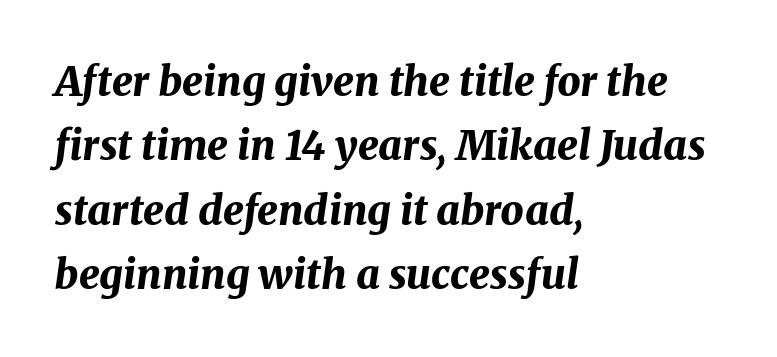
Check the space under the baseline: it is left empty. What stands out about the letter spacing? Nothing — it is the standard amount. The characters look thick and weighty, a clear bold. Varying glyph widths throughout — classic text-font behaviour. The paragraph shown leans on its left margin. Style check: oblique.
